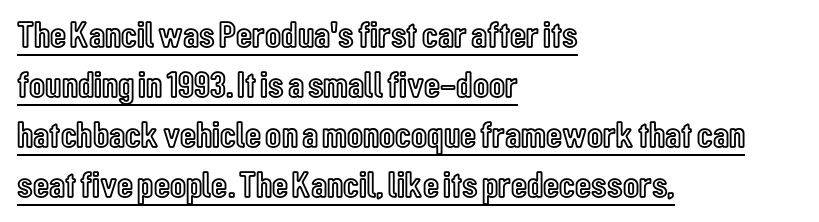
The image shows 37 px condensed type, upright; set left-aligned, normal line spacing (1.35x), normal letter spacing, underlined; a medium x-height.
